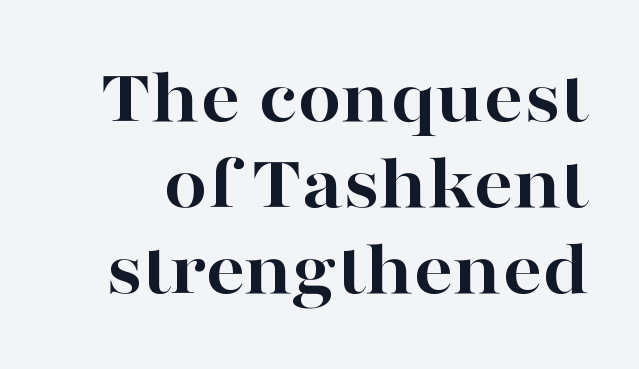
The string is rendered with underlining switched off. Posture: straight, roman, zero tilt. Stroke terminals: seriffed. The horizontal fit of the characters is conventional and even.
